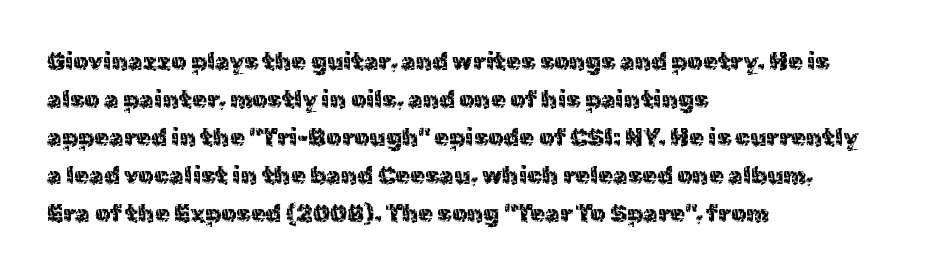
The image shows 24 px text type, upright; set left-aligned, normal line spacing (1.58x), normal letter spacing, not underlined.
